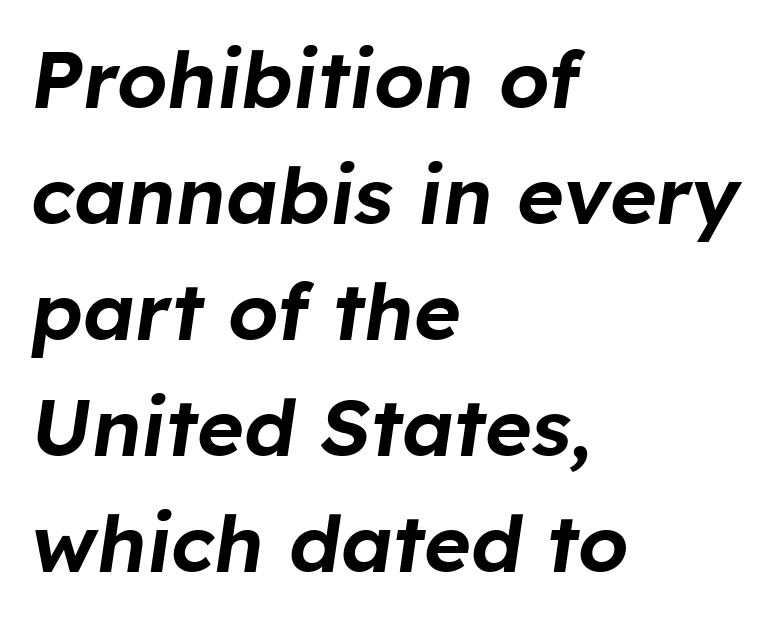
{"italic": "yes", "lean": "right", "slant_degrees": 8, "width": "normal", "stroke_contrast": "low", "x_height": "medium", "monospaced": "no", "underline": "no", "align": "left", "line_spacing": "normal", "line_spacing_ratio": 1.45, "letter_spacing": "normal", "letter_spacing_em": 0.0, "glyph_px": 80}
